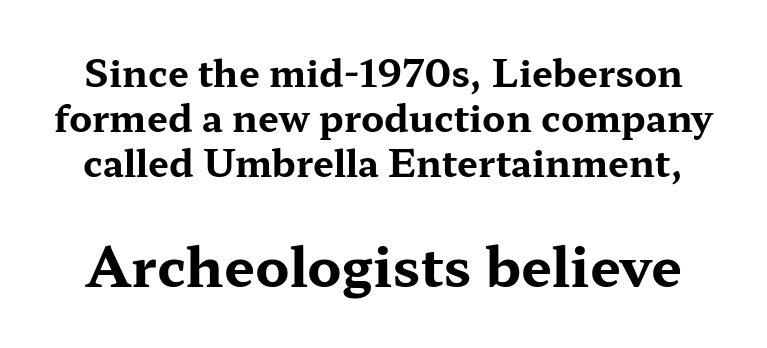
{"serif": "yes", "italic": "no", "bold": "yes", "weight": "bold", "width": "wide", "stroke_contrast": "medium", "x_height": "medium", "monospaced": "no", "underline": "no", "line_spacing_ratio": 1.22, "letter_spacing": "normal", "letter_spacing_em": 0.0, "larger_block": "second", "size_ratio": 1.49, "glyph_px": 55}
